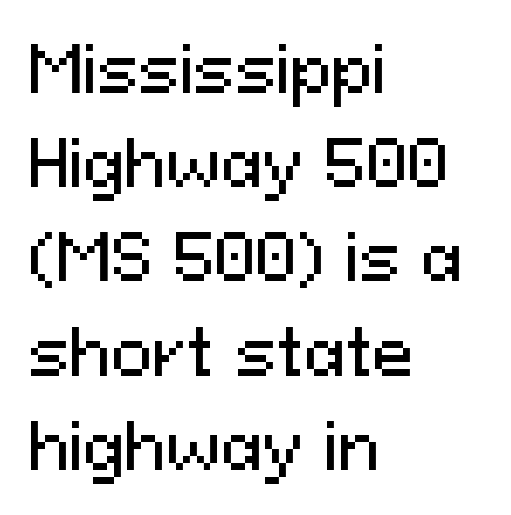
Q: Is the text italic (slanted)? A: No, it is upright.
Q: Is the typeface a serif or a sans-serif typeface? A: Sans-serif.
Q: Is the text underlined? A: No.
Q: How is the paragraph aligned? A: Left-aligned.
Q: Is the spacing between letters normal or unusually wide? A: Normal.
Q: Is the spacing between lines tight, normal or loose? A: Normal.
Q: Width (condensed, normal, or wide)? A: Normal.
Q: Stroke contrast? A: Medium.
Q: x-height? A: Medium.
Q: Monospaced? A: No.
